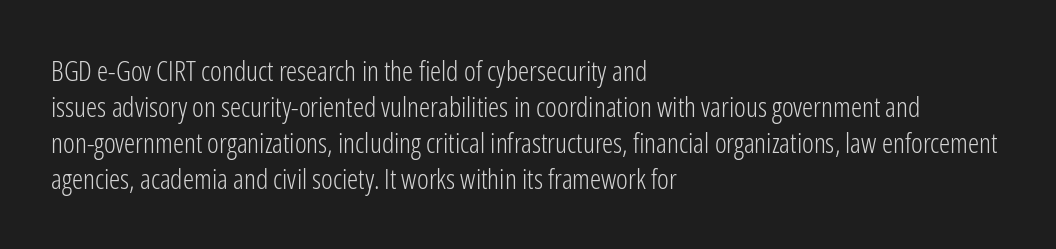
The image shows 28 px light, condensed sans-serif type, upright; set left-aligned, normal line spacing (1.28x), normal letter spacing, not underlined; low stroke contrast and a medium x-height.
